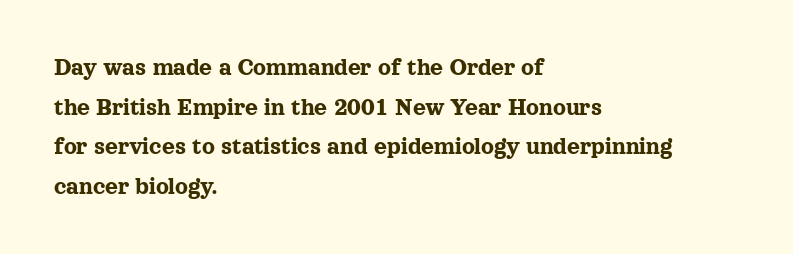
{"italic": "no", "underline": "no", "align": "left", "line_spacing": "normal", "line_spacing_ratio": 1.59, "letter_spacing": "normal", "letter_spacing_em": 0.0, "glyph_px": 25}
